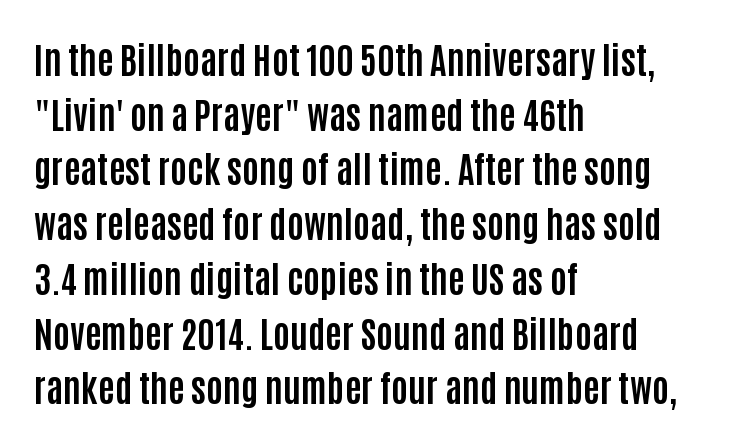
Q: Is the text bold? A: Yes.
Q: Is the text italic (slanted)? A: No, it is upright.
Q: Is the typeface a serif or a sans-serif typeface? A: Sans-serif.
Q: Is the text underlined? A: No.
Q: How is the paragraph aligned? A: Left-aligned.
Q: Is the spacing between letters normal or unusually wide? A: Normal.
Q: Is the spacing between lines tight, normal or loose? A: Normal.
Q: Width (condensed, normal, or wide)? A: Condensed.
Q: Stroke contrast? A: Low.
Q: x-height? A: Large.
Q: Monospaced? A: No.
